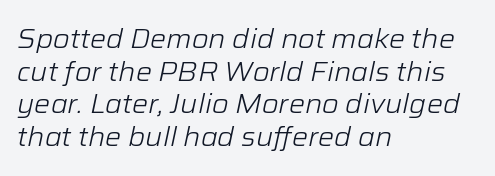
Posture: slanted. Compared with a typical body face, this is equally light or lighter still. Words appear dense and cohesive because spacing is normal. These lines are set flush left with a ragged right edge. Decoration check: the copy has no underline.
